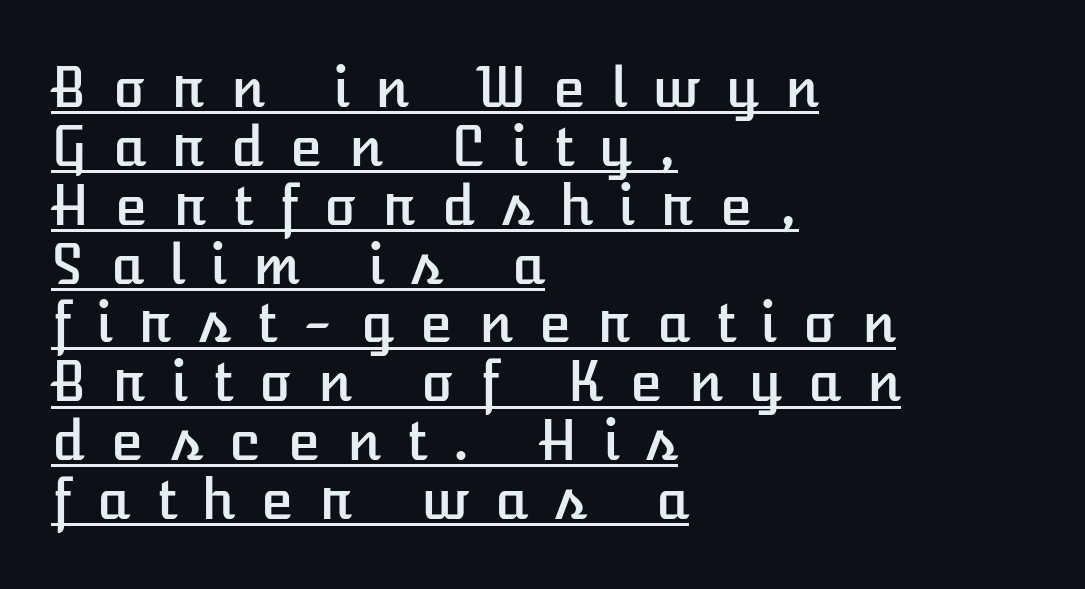
Q: Is the text italic (slanted)? A: No, it is upright.
Q: Is the text underlined? A: Yes.
Q: How is the paragraph aligned? A: Left-aligned.
Q: Is the spacing between letters normal or unusually wide? A: Unusually wide.
Q: Is the spacing between lines tight, normal or loose? A: Tight.
Q: Width (condensed, normal, or wide)? A: Normal.
Q: Stroke contrast? A: Low.
Q: x-height? A: Medium.
Q: Monospaced? A: No.
